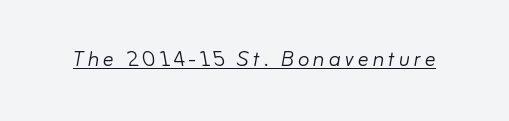
The face used here has a pronounced slope to its letters. A baseline rule has been typeset under these characters. Unbolded letterforms with no extra heft.
